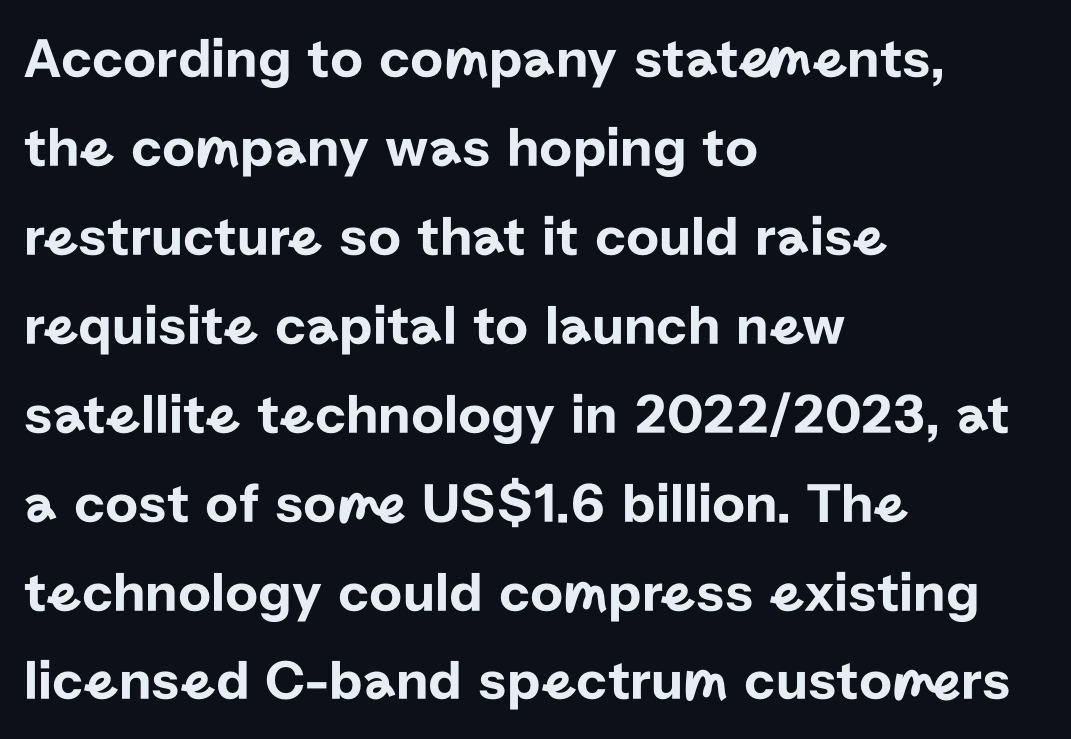
Nope, not italic — everything's standing straight. The letters sit at their default tracking, neither squeezed nor spread. The paragraph has a hard left edge and a soft right edge. A typesetter would call this leading conventional body-copy spacing.
